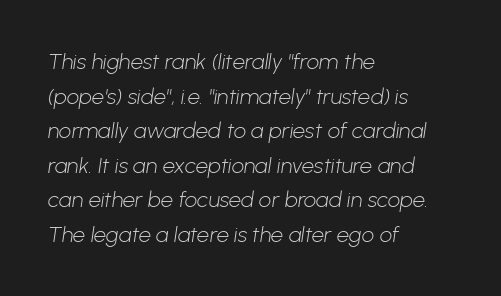
Stroke mass is kept to a normal reading level or below. Whoever set this chose a conventional vertical rhythm. A bare baseline throughout the passage. Short and long lines alike share a common starting point at left.
